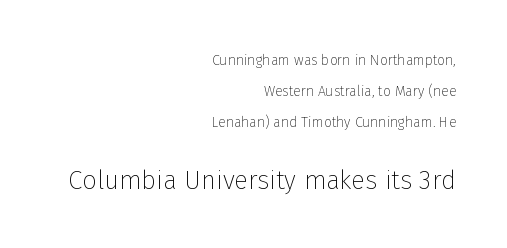
Q: Is the text bold? A: No.
Q: Is the text italic (slanted)? A: No, it is upright.
Q: Is the text underlined? A: No.
Q: How is the paragraph aligned? A: Right-aligned.
Q: Is the spacing between letters normal or unusually wide? A: Normal.
Q: Is the spacing between lines tight, normal or loose? A: Loose.
Q: Which block of text is set in a larger size, the first (top) or the second (bottom)? A: The second (bottom) one.
